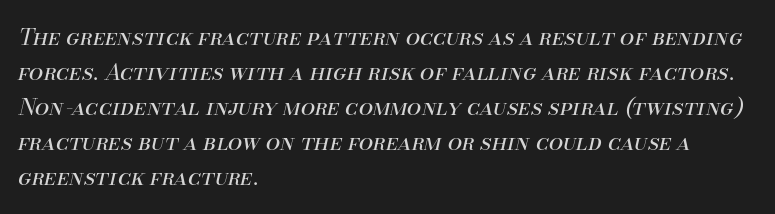
The image shows 23 px text type, italic (leaning right); set left-aligned, normal line spacing (1.52x), normal letter spacing, not underlined.
